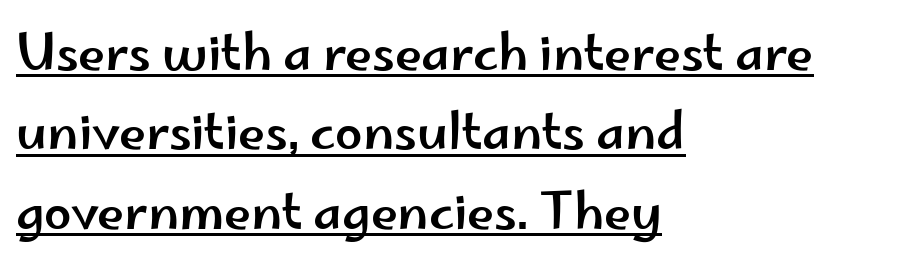
{"serif": "no", "italic": "no", "width": "wide", "stroke_contrast": "low", "x_height": "small", "monospaced": "no", "underline": "yes", "align": "left", "line_spacing": "normal", "line_spacing_ratio": 1.62, "letter_spacing": "normal", "letter_spacing_em": 0.0, "glyph_px": 49}
